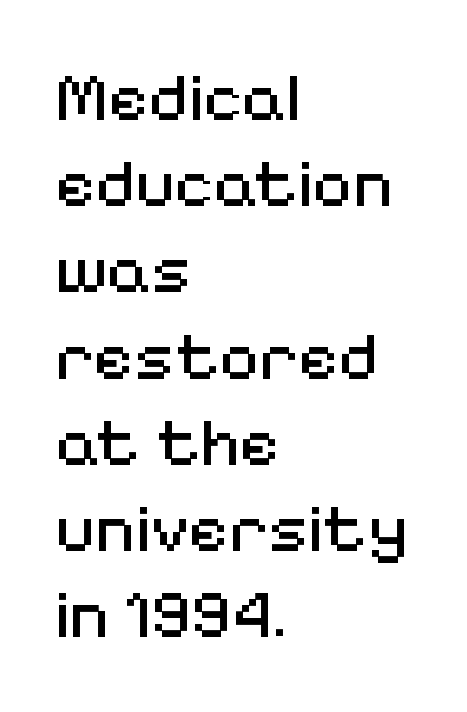
{"serif": "no", "italic": "no", "bold": "no", "weight": "regular", "width": "normal", "stroke_contrast": "medium", "x_height": "medium", "monospaced": "no", "underline": "no", "align": "left", "line_spacing": "normal", "line_spacing_ratio": 1.25, "letter_spacing": "normal", "letter_spacing_em": 0.0, "glyph_px": 69}
